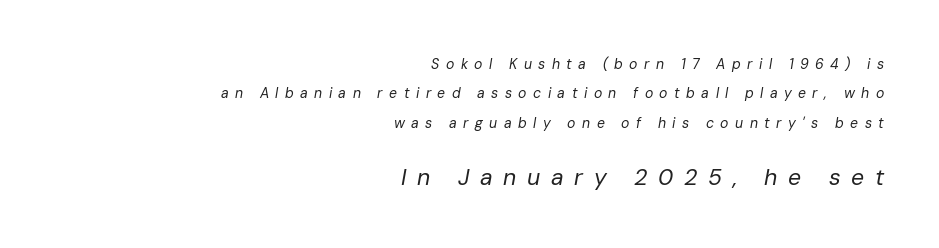
The image shows 23 px text type, italic (leaning right); set right-aligned, loose line spacing (2.1x), unusually wide letter spacing (+0.46 em), not underlined; the second (bottom) block is 1.64x larger.
